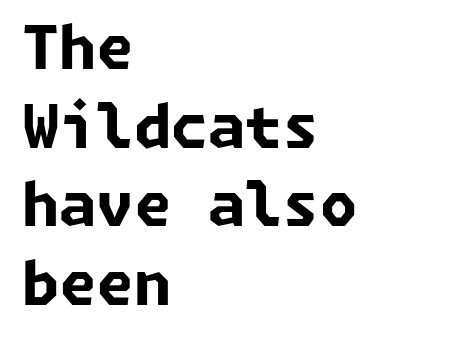
The lines are quadded left. Unlike a traditional serif, this face leaves its strokes unadorned. These lines sit exactly where default settings would place them. A dark, heavy texture on the line: the type is bold. There is no visible air inserted between adjacent glyphs.
